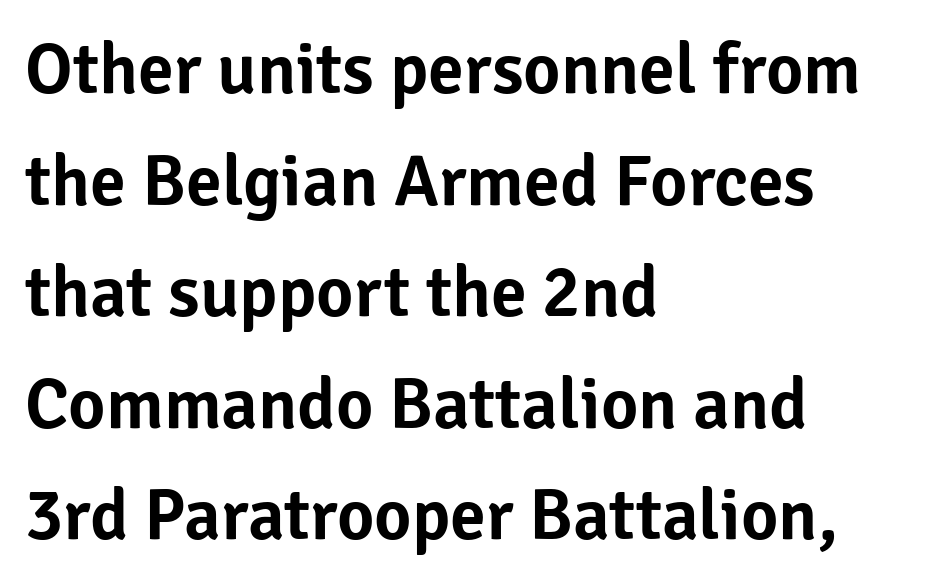
The image shows 72 px sans-serif type, upright; set left-aligned, normal line spacing (1.55x), normal letter spacing, not underlined; low stroke contrast and a medium x-height.
